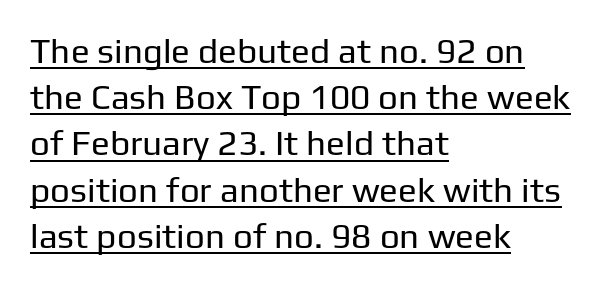
Each line of the rendering has a horizontal stroke beneath the glyphs. Honestly, the row spacing looks completely unremarkable. The face used here is rendered with its standard letterfit. Does the type have serifs? No, each stem ends abruptly. The rendering uses natural spacing where letterforms have individual widths.
